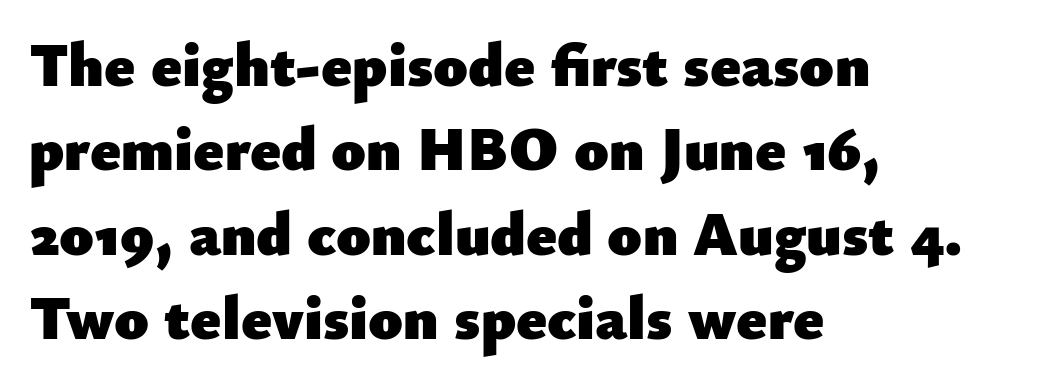
{"serif": "no", "italic": "no", "bold": "yes", "weight": "heavy", "width": "normal", "stroke_contrast": "low", "x_height": "small", "monospaced": "no", "underline": "no", "align": "left", "line_spacing": "normal", "line_spacing_ratio": 1.36, "letter_spacing": "normal", "letter_spacing_em": 0.0, "glyph_px": 62}
